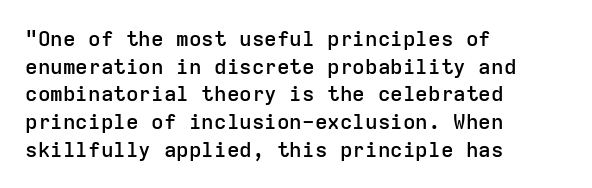
Q: Is the text bold? A: Semi-bold.
Q: Is the text italic (slanted)? A: No, it is upright.
Q: Is the text underlined? A: No.
Q: How is the paragraph aligned? A: Left-aligned.
Q: Is the spacing between letters normal or unusually wide? A: Normal.
Q: Is the spacing between lines tight, normal or loose? A: Normal.
